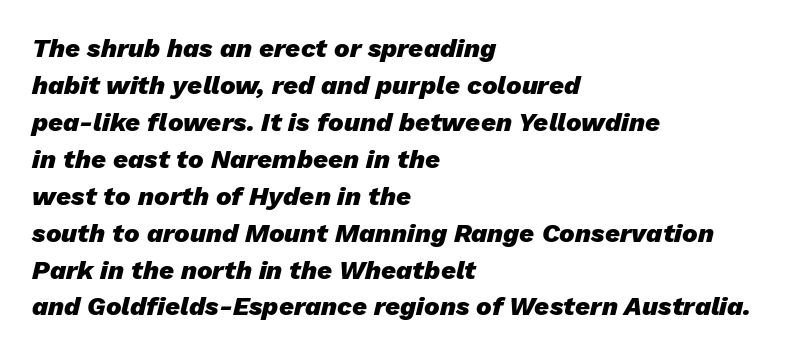
Designer's note — italics engaged. Default kerning and tracking; the words read as compact shapes. Horizontal alignment here is leftward, the default for most running prose. The rows are spaced the way most documents space them. Its strokes are broad and dark, the hallmark of bold type. Descenders hang freely into open space.
